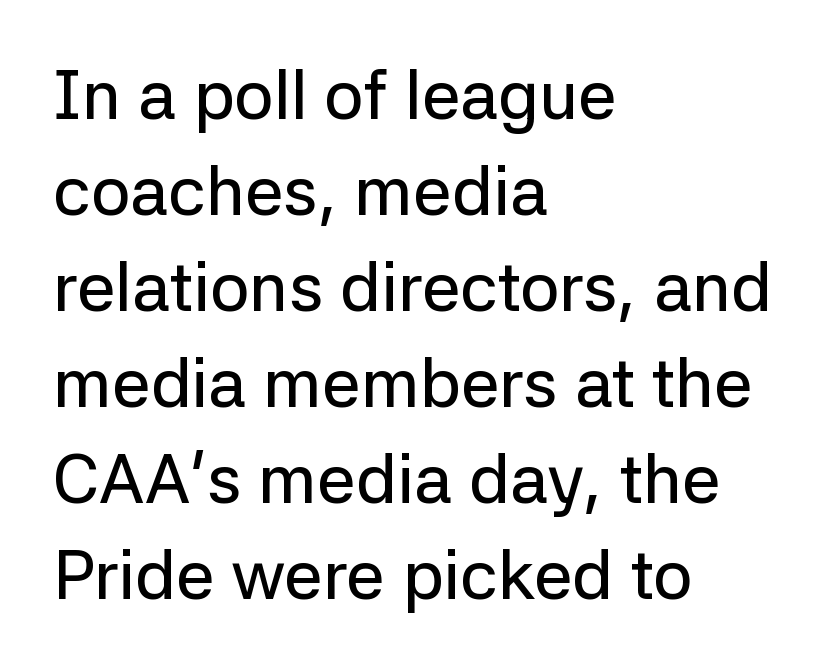
Q: Is the text italic (slanted)? A: No, it is upright.
Q: Is the typeface a serif or a sans-serif typeface? A: Sans-serif.
Q: Is the text underlined? A: No.
Q: How is the paragraph aligned? A: Left-aligned.
Q: Is the spacing between letters normal or unusually wide? A: Normal.
Q: Is the spacing between lines tight, normal or loose? A: Normal.
Q: Width (condensed, normal, or wide)? A: Normal.
Q: Stroke contrast? A: Low.
Q: x-height? A: Medium.
Q: Monospaced? A: No.
